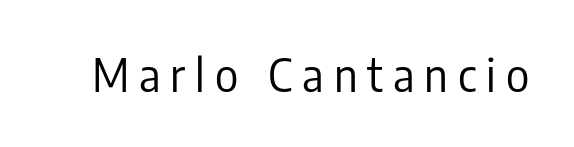
Q: Is the text bold? A: No.
Q: Is the text italic (slanted)? A: No, it is upright.
Q: Is the typeface a serif or a sans-serif typeface? A: Sans-serif.
Q: Is the text underlined? A: No.
Q: Is the spacing between letters normal or unusually wide? A: Unusually wide.
Q: Width (condensed, normal, or wide)? A: Condensed.
Q: Stroke contrast? A: Low.
Q: x-height? A: Medium.
Q: Monospaced? A: No.
